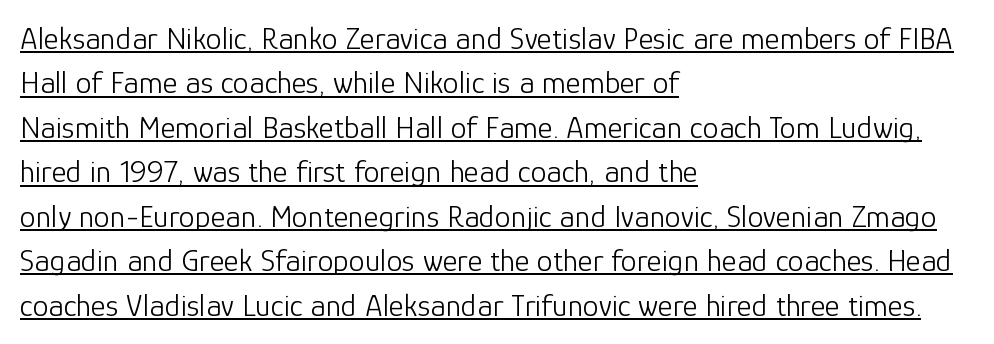
Q: Is the text bold? A: No.
Q: Is the text italic (slanted)? A: No, it is upright.
Q: Is the typeface a serif or a sans-serif typeface? A: Sans-serif.
Q: Is the text underlined? A: Yes.
Q: How is the paragraph aligned? A: Left-aligned.
Q: Is the spacing between letters normal or unusually wide? A: Normal.
Q: Is the spacing between lines tight, normal or loose? A: Normal.
Q: Width (condensed, normal, or wide)? A: Normal.
Q: Stroke contrast? A: Low.
Q: x-height? A: Medium.
Q: Monospaced? A: No.
